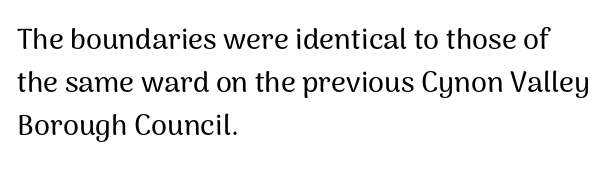
{"serif": "no", "italic": "no", "width": "normal", "stroke_contrast": "medium", "x_height": "medium", "monospaced": "no", "underline": "no", "align": "left", "line_spacing": "normal", "line_spacing_ratio": 1.48, "letter_spacing": "normal", "letter_spacing_em": 0.0, "glyph_px": 29}
